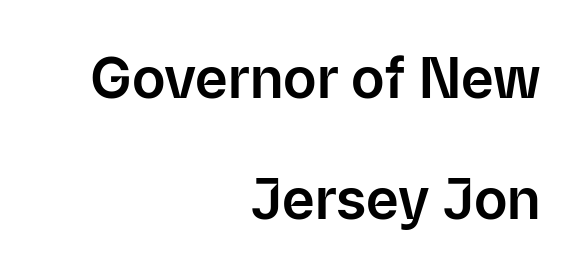
Q: Is the text italic (slanted)? A: No, it is upright.
Q: Is the typeface a serif or a sans-serif typeface? A: Sans-serif.
Q: Is the text underlined? A: No.
Q: How is the paragraph aligned? A: Right-aligned.
Q: Is the spacing between letters normal or unusually wide? A: Normal.
Q: Is the spacing between lines tight, normal or loose? A: Loose.
Q: Width (condensed, normal, or wide)? A: Normal.
Q: Stroke contrast? A: Low.
Q: x-height? A: Medium.
Q: Monospaced? A: No.
